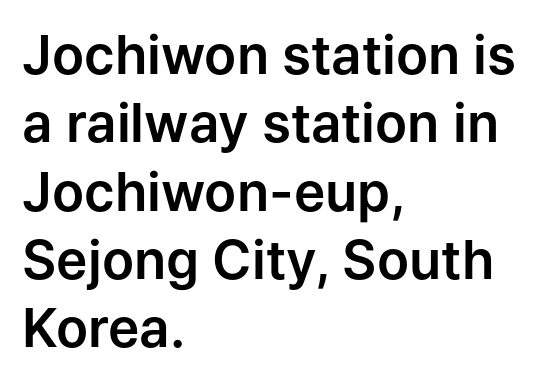
{"serif": "no", "italic": "no", "width": "normal", "stroke_contrast": "low", "x_height": "medium", "monospaced": "no", "underline": "no", "align": "left", "line_spacing": "normal", "line_spacing_ratio": 1.29, "letter_spacing": "normal", "letter_spacing_em": 0.0, "glyph_px": 53}
